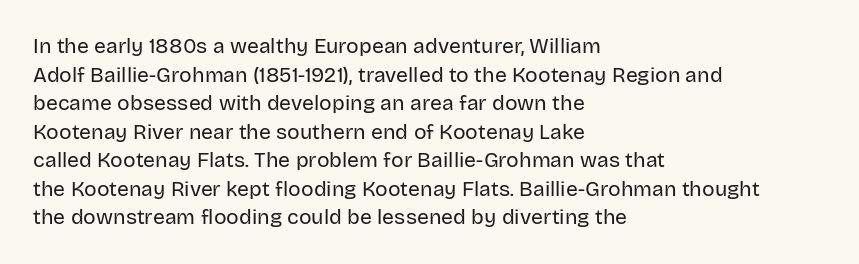
Line beginnings align vertically; line endings do not. Whoever set this chose a conventional vertical rhythm. Stroke mass is kept to a normal reading level or below. Nobody touched the tracking dial on this one.
